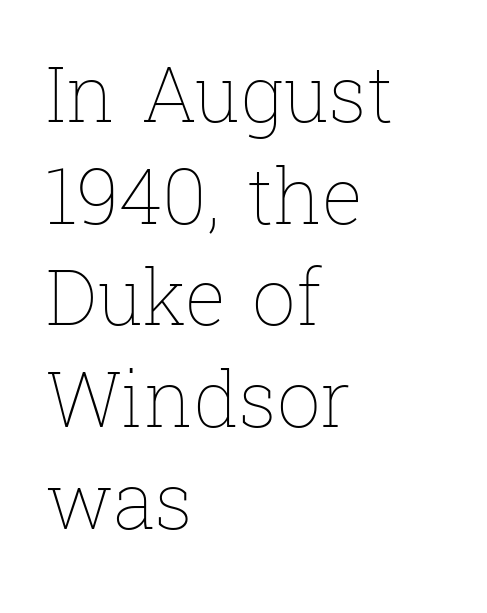
{"italic": "no", "bold": "no", "weight": "thin", "width": "normal", "stroke_contrast": "low", "x_height": "medium", "monospaced": "no", "underline": "no", "align": "left", "line_spacing": "normal", "line_spacing_ratio": 1.32, "letter_spacing": "normal", "letter_spacing_em": 0.0, "glyph_px": 77}
